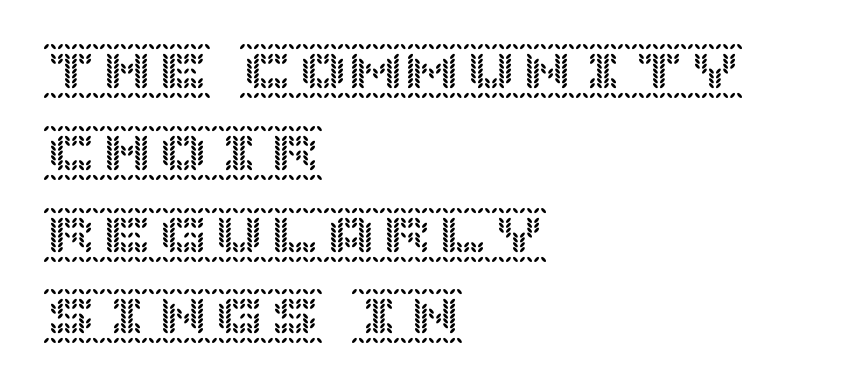
The image shows 56 px text type, upright; set left-aligned, normal line spacing (1.46x), normal letter spacing, not underlined; a large x-height.
